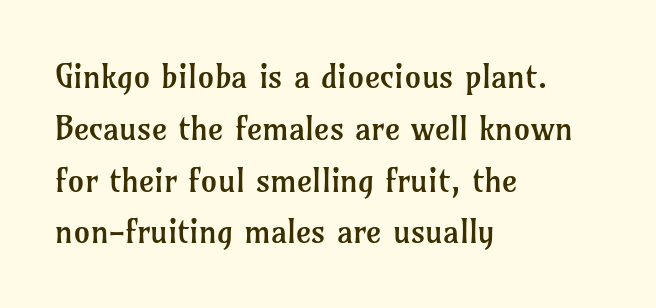
Underline: absent. The letters advance in unequal steps, a hallmark of proportional type. If you drew a ruler down the left edge, every line would touch it. A serif font was chosen for this passage. Regarding leading, the lines here are spaced in the standard way.
